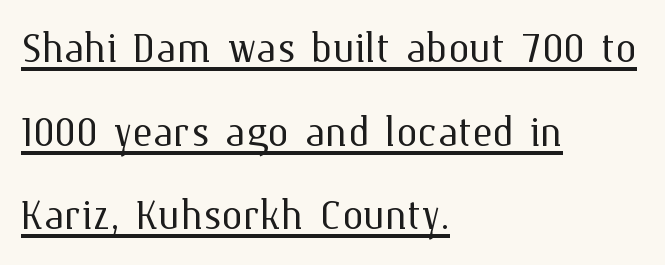
Weight: not bold — regular or lighter. Every row of glyphs begins at an identical x-position on the left. The rendering uses the underline text-decoration. The letters advance in unequal steps, a hallmark of proportional type.
